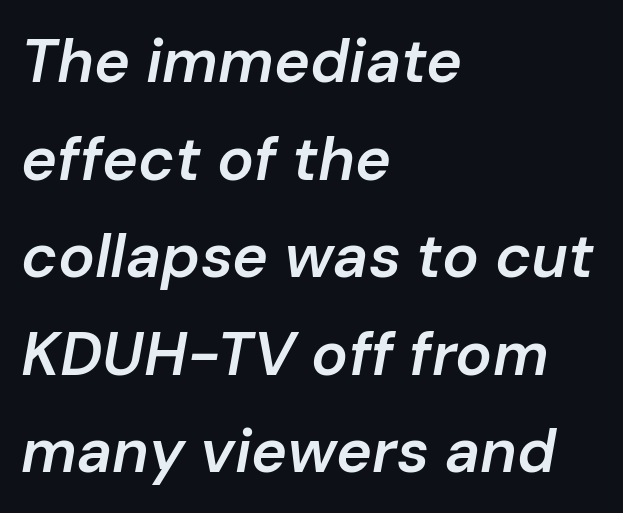
The image shows 61 px semibold type, italic (leaning right); set left-aligned, normal line spacing (1.6x), normal letter spacing, not underlined; low stroke contrast and a medium x-height.
